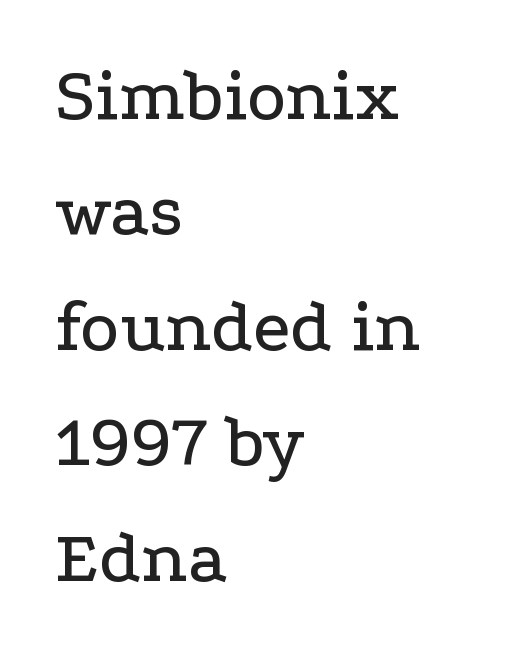
Just letters on the line, the space beneath them empty. Students, observe: this is what conventionally led text looks like. Letterform terminals end in serifs throughout the passage. Is the letter spacing exaggerated? No — it looks like the ordinary default.
